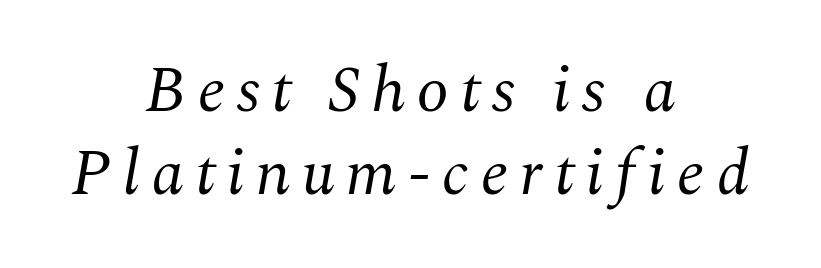
{"serif": "yes", "italic": "yes", "lean": "right", "slant_degrees": 10, "bold": "no", "weight": "regular", "width": "normal", "stroke_contrast": "medium", "x_height": "medium", "monospaced": "no", "underline": "no", "align": "center", "line_spacing": "normal", "line_spacing_ratio": 1.28, "glyph_px": 65}
